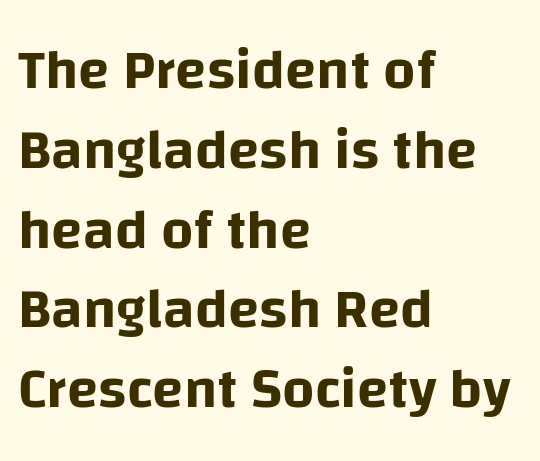
The image shows 57 px sans-serif type, upright; set left-aligned, normal line spacing (1.4x), normal letter spacing, not underlined; low stroke contrast and a large x-height.
